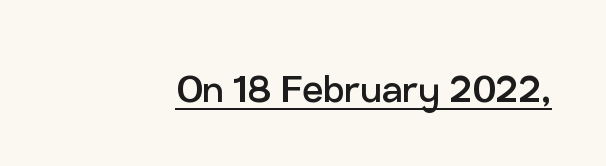
The weight tops out at a normal text grade. Quick note: underline on. Inter-character spacing is left at the font's built-in metrics. The letters stand upright; this is a roman face. The face used here is a sans, in the tradition of grotesques and geometrics.
